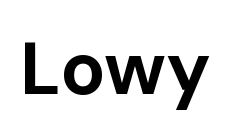
The image shows 74 px bold sans-serif type, upright; set normal letter spacing, not underlined; low stroke contrast and a medium x-height.
